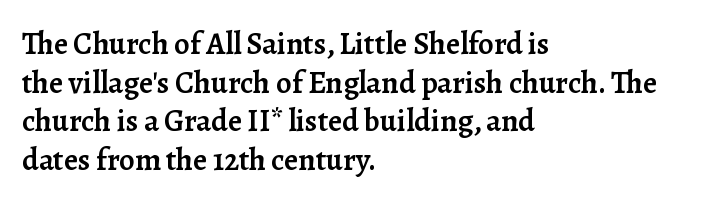
The image shows 31 px semibold serif type, upright; set left-aligned, normal line spacing (1.25x), normal letter spacing, not underlined; low stroke contrast and a medium x-height.
